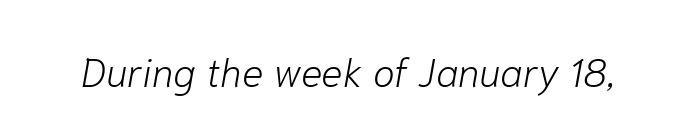
Compared with ordinary roman type, these characters are visibly tilted. How are the letters spaced? Ordinarily, with no added tracking. No heavy texture on the line: the type isn't bold. Here the designer chose a conventional face with non-uniform glyph widths. The baseline area is clear.
